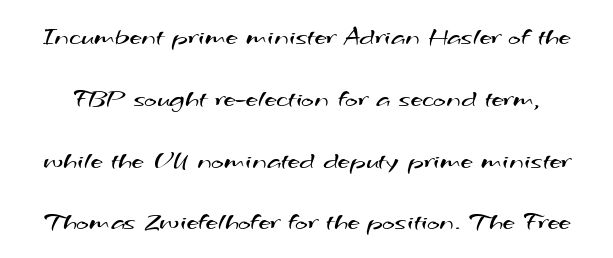
Leading: increased. A clean baseline with only descenders dipping below it. Heaviness? Minimal to ordinary, like unemphasized prose. Letter spacing: default.
